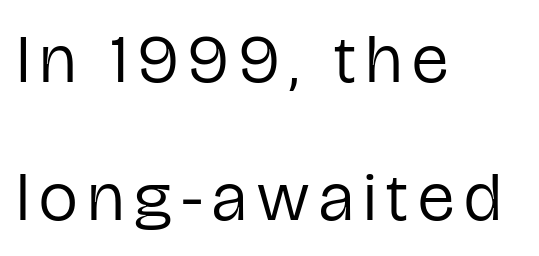
The image shows 69 px regular-weight, condensed sans-serif type, upright; set left-aligned, loose line spacing (2.0x), not underlined; low stroke contrast and a medium x-height.
